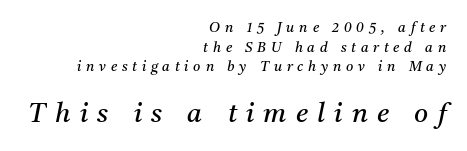
Q: Is the text bold? A: No.
Q: Is the text italic (slanted)? A: Yes, it leans right by about 11 degrees.
Q: Is the text underlined? A: No.
Q: How is the paragraph aligned? A: Right-aligned.
Q: Is the spacing between letters normal or unusually wide? A: Unusually wide.
Q: Is the spacing between lines tight, normal or loose? A: Normal.
Q: Which block of text is set in a larger size, the first (top) or the second (bottom)? A: The second (bottom) one.
